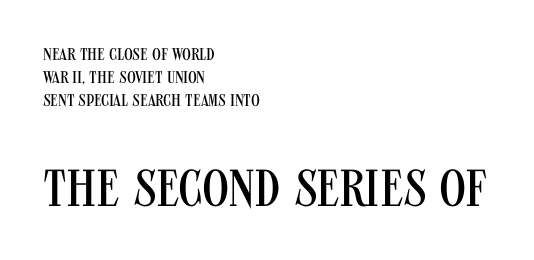
{"serif": "no", "italic": "no", "bold": "no", "weight": "regular", "width": "condensed", "stroke_contrast": "medium", "x_height": "large", "monospaced": "no", "underline": "no", "align": "left", "line_spacing": "normal", "line_spacing_ratio": 1.36, "letter_spacing": "normal", "letter_spacing_em": 0.0, "larger_block": "second", "size_ratio": 3.06, "glyph_px": 52}
